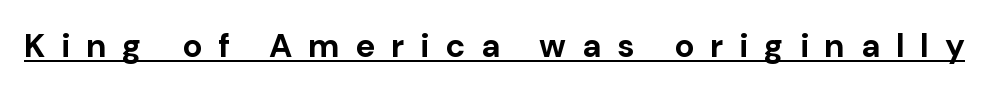
Q: Is the text bold? A: Yes.
Q: Is the text italic (slanted)? A: No, it is upright.
Q: Is the typeface a serif or a sans-serif typeface? A: Sans-serif.
Q: Is the text underlined? A: Yes.
Q: Is the spacing between letters normal or unusually wide? A: Unusually wide.
Q: Width (condensed, normal, or wide)? A: Normal.
Q: Stroke contrast? A: Low.
Q: x-height? A: Medium.
Q: Monospaced? A: No.
